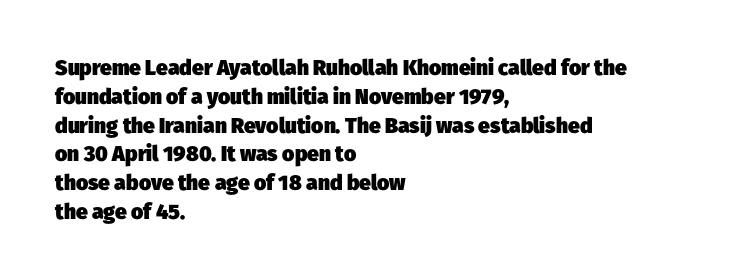
The image shows 21 px bold type; set left-aligned, normal line spacing (1.37x), normal letter spacing, not underlined.
